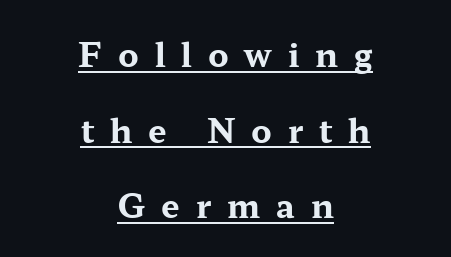
Q: Is the text bold? A: Yes.
Q: Is the text italic (slanted)? A: No, it is upright.
Q: Is the typeface a serif or a sans-serif typeface? A: Serif.
Q: Is the text underlined? A: Yes.
Q: How is the paragraph aligned? A: Centered.
Q: Is the spacing between letters normal or unusually wide? A: Unusually wide.
Q: Is the spacing between lines tight, normal or loose? A: Loose.
Q: Width (condensed, normal, or wide)? A: Wide.
Q: Stroke contrast? A: Medium.
Q: x-height? A: Medium.
Q: Monospaced? A: No.
